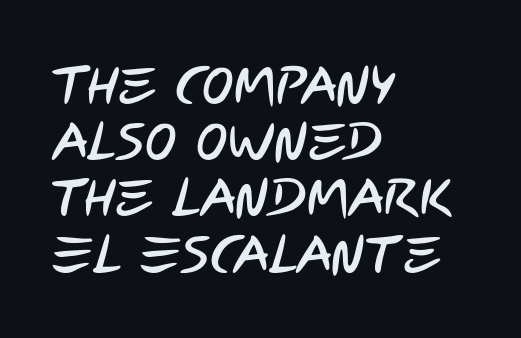
Q: Is the typeface a serif or a sans-serif typeface? A: Sans-serif.
Q: Is the text underlined? A: No.
Q: How is the paragraph aligned? A: Left-aligned.
Q: Is the spacing between letters normal or unusually wide? A: Normal.
Q: Is the spacing between lines tight, normal or loose? A: Tight.
Q: Width (condensed, normal, or wide)? A: Condensed.
Q: Stroke contrast? A: Low.
Q: x-height? A: Large.
Q: Monospaced? A: No.
